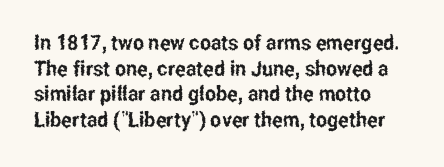
{"italic": "no", "underline": "no", "align": "left", "line_spacing_ratio": 1.22, "letter_spacing": "normal", "letter_spacing_em": 0.0, "glyph_px": 21}
